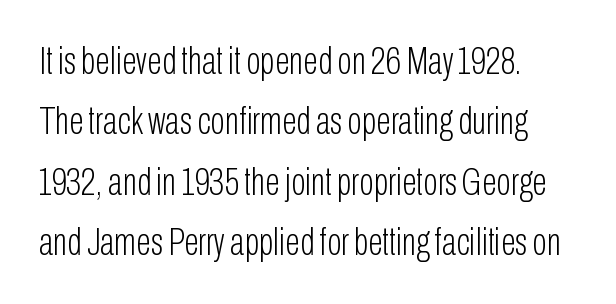
The image shows 39 px light, condensed sans-serif type, upright; set left-aligned, normal line spacing (1.55x), normal letter spacing, not underlined; low stroke contrast and a medium x-height.
